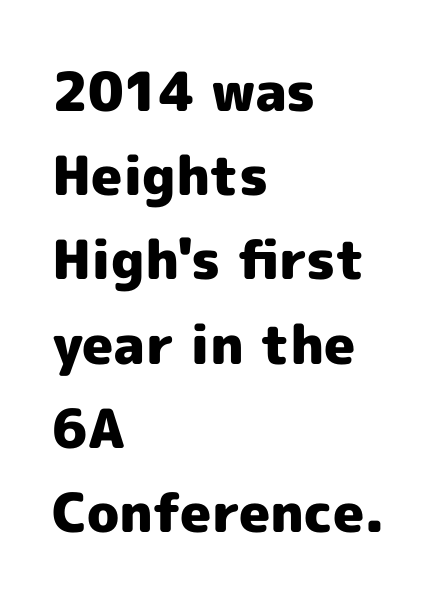
Inter-character spacing is left at the font's built-in metrics. Vertically, the passage feels balanced, rows spaced as you'd expect. Short and long lines alike share a common starting point at left. Descender tails drop into unmarked territory. A full-strength bold gives these letters their thick strokes. Proportional: the letters do not fall into vertical columns.
